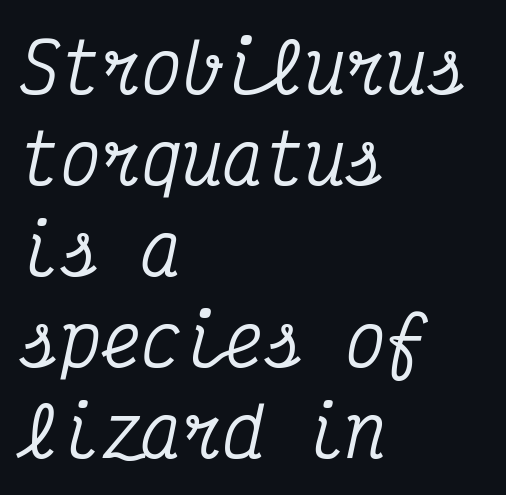
Q: Is the text italic (slanted)? A: Yes, it leans right by about 12 degrees.
Q: Is the typeface a serif or a sans-serif typeface? A: Serif.
Q: Is the text underlined? A: No.
Q: How is the paragraph aligned? A: Left-aligned.
Q: Is the spacing between letters normal or unusually wide? A: Normal.
Q: Is the spacing between lines tight, normal or loose? A: Normal.
Q: Width (condensed, normal, or wide)? A: Condensed.
Q: Stroke contrast? A: Medium.
Q: x-height? A: Medium.
Q: Monospaced? A: Yes.
